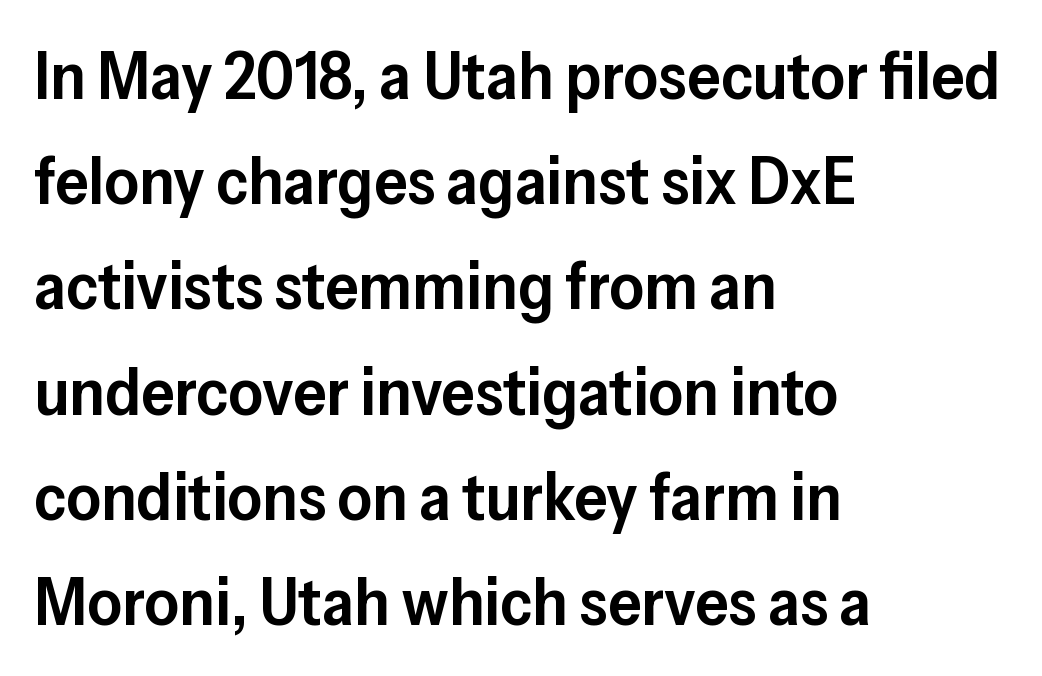
The image shows 67 px semibold sans-serif type, upright; set left-aligned, normal line spacing (1.57x), normal letter spacing, not underlined; low stroke contrast and a medium x-height.
